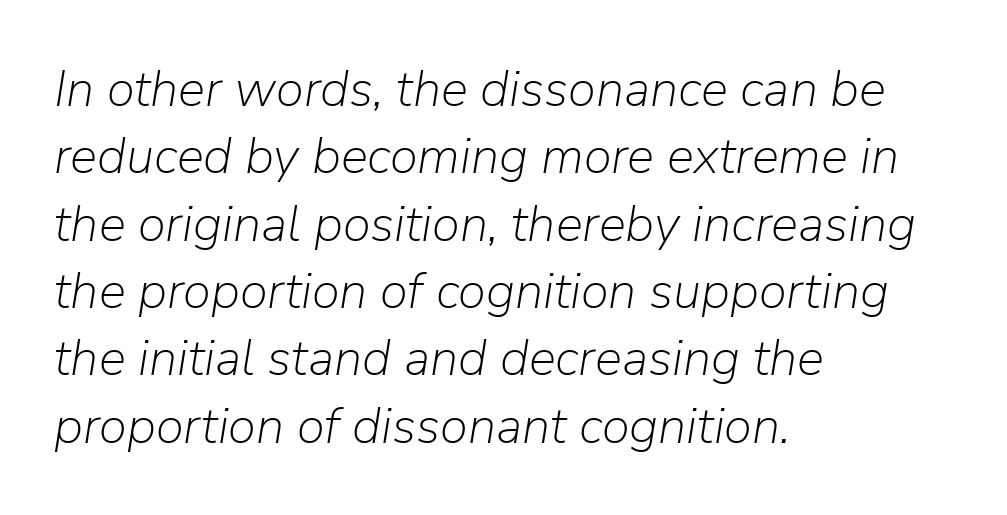
Q: Is the text bold? A: No.
Q: Is the text italic (slanted)? A: Yes, it leans right by about 9 degrees.
Q: Is the text underlined? A: No.
Q: How is the paragraph aligned? A: Left-aligned.
Q: Is the spacing between letters normal or unusually wide? A: Normal.
Q: Is the spacing between lines tight, normal or loose? A: Normal.
Q: Width (condensed, normal, or wide)? A: Normal.
Q: Stroke contrast? A: Low.
Q: x-height? A: Medium.
Q: Monospaced? A: No.
